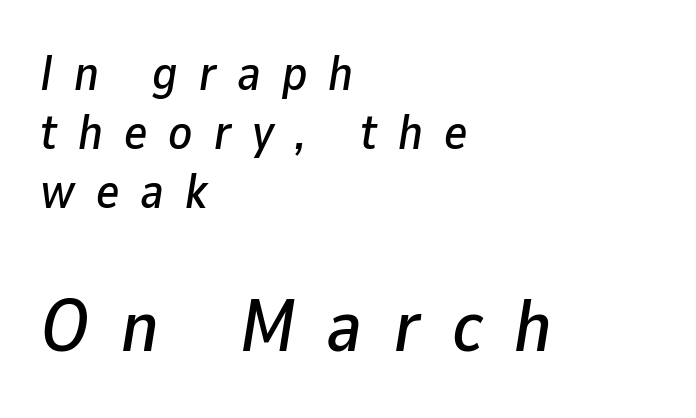
{"italic": "yes", "lean": "right", "slant_degrees": 9, "width": "normal", "stroke_contrast": "low", "x_height": "medium", "monospaced": "no", "underline": "no", "align": "left", "line_spacing_ratio": 1.2, "letter_spacing": "wide", "letter_spacing_em": 0.43, "larger_block": "second", "size_ratio": 1.51, "glyph_px": 74}
